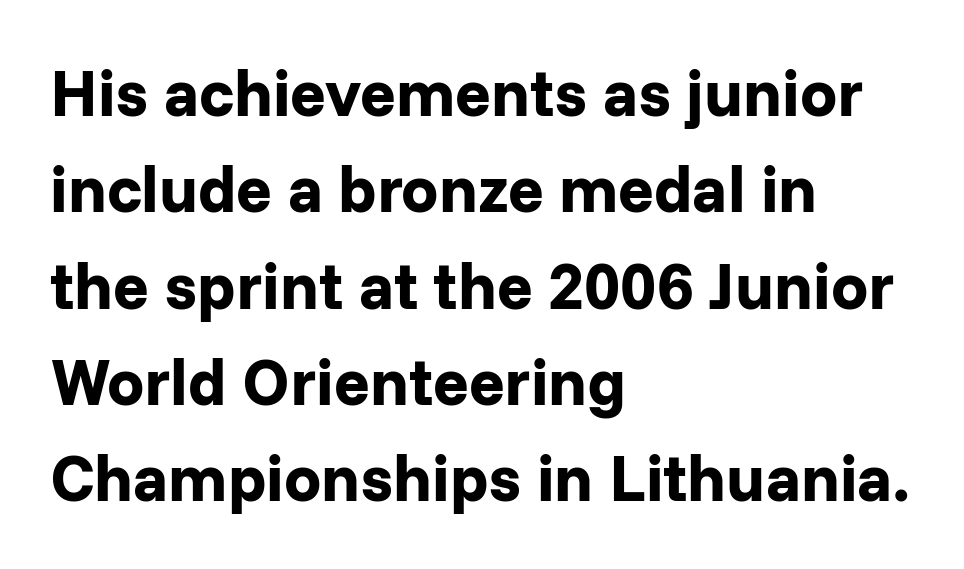
Characters follow at the spacing the type designer built in. This sample has the flowing, uneven cadence of proportional lettering. Tall strokes in this sample are plumb rather than angled. Classification — sans serif. Regarding leading, the lines here are spaced in the standard way. Check the space under the baseline: it is left empty.
